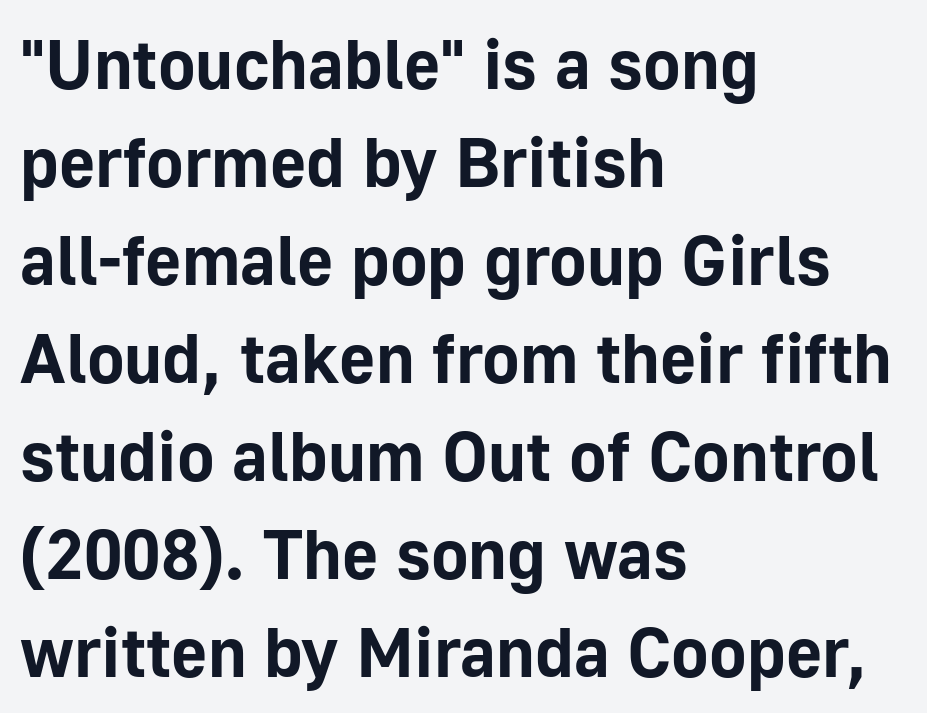
The image shows 70 px bold sans-serif type, upright; set left-aligned, normal line spacing (1.4x), normal letter spacing, not underlined; low stroke contrast and a medium x-height.
